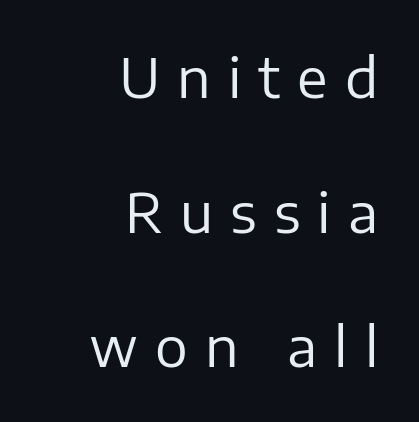
{"serif": "no", "italic": "no", "bold": "no", "weight": "regular", "width": "normal", "stroke_contrast": "low", "x_height": "medium", "monospaced": "no", "underline": "no", "align": "right", "line_spacing": "loose", "line_spacing_ratio": 2.45, "letter_spacing": "wide", "letter_spacing_em": 0.31, "glyph_px": 55}
